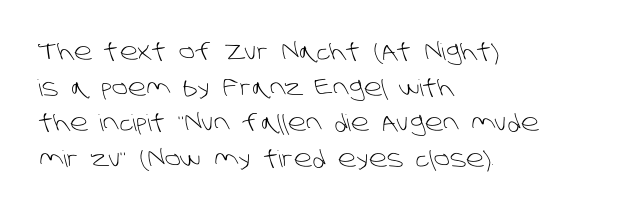
{"bold": "no", "underline": "no", "align": "left", "line_spacing": "normal", "line_spacing_ratio": 1.55, "letter_spacing": "normal", "letter_spacing_em": 0.0, "glyph_px": 23}
